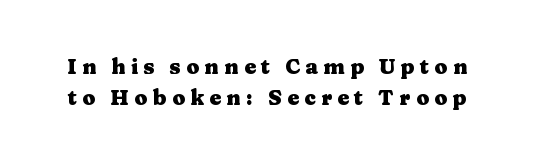
Upright lettering throughout. The tracking jumps out immediately: characters are airy and widely separated. The rendering uses a bold face; every stroke is thick and dark. Each new line begins a customary step beneath the previous one. Check under the words: just untouched page.
